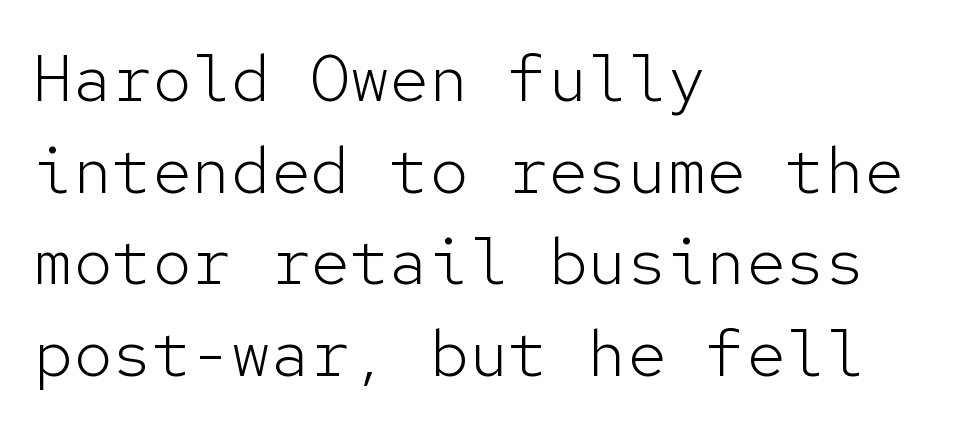
Casual observation: everything's shoved over to the left. A clean baseline with only descenders dipping below it. Compared with typical body copy, the letter spacing here is the same. No letter is thick-stroked: the sample isn't bold.
